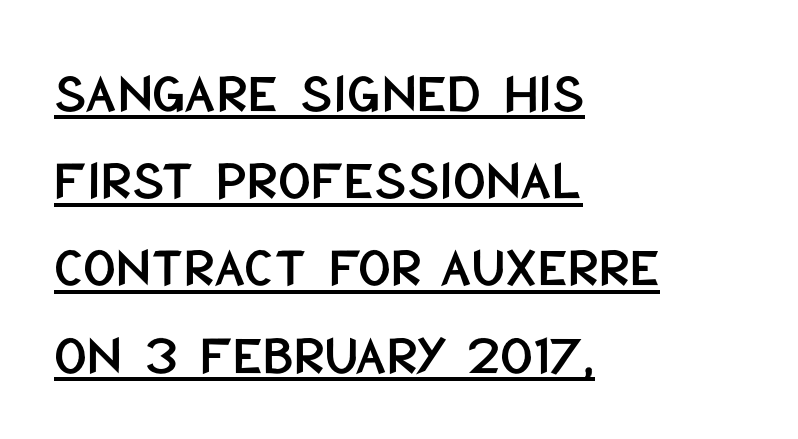
No feet cap the strokes, marking this as sans-serif type. The line texture is even and compact thanks to regular tracking. Line beginnings align vertically; line endings do not. The leading is moderate, giving the passage an even texture.
